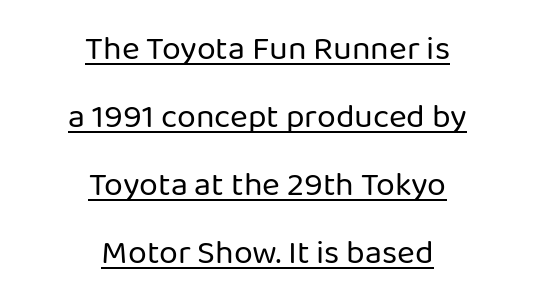
Q: Is the text bold? A: No.
Q: Is the text italic (slanted)? A: No, it is upright.
Q: Is the typeface a serif or a sans-serif typeface? A: Sans-serif.
Q: Is the text underlined? A: Yes.
Q: How is the paragraph aligned? A: Centered.
Q: Is the spacing between letters normal or unusually wide? A: Normal.
Q: Is the spacing between lines tight, normal or loose? A: Loose.
Q: Width (condensed, normal, or wide)? A: Normal.
Q: Stroke contrast? A: Low.
Q: x-height? A: Medium.
Q: Monospaced? A: No.
